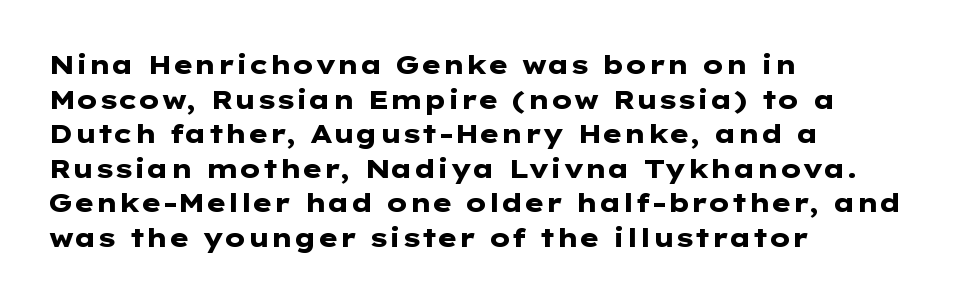
Do the letters lean? They stand straight. Standard letterfit; no display-style spreading of the glyphs. The strip under each line holds only bare page. The rendering anchors every line to the left-hand side. The glyphs have the mass of a bold cut. Quick note: interline space is typical.
